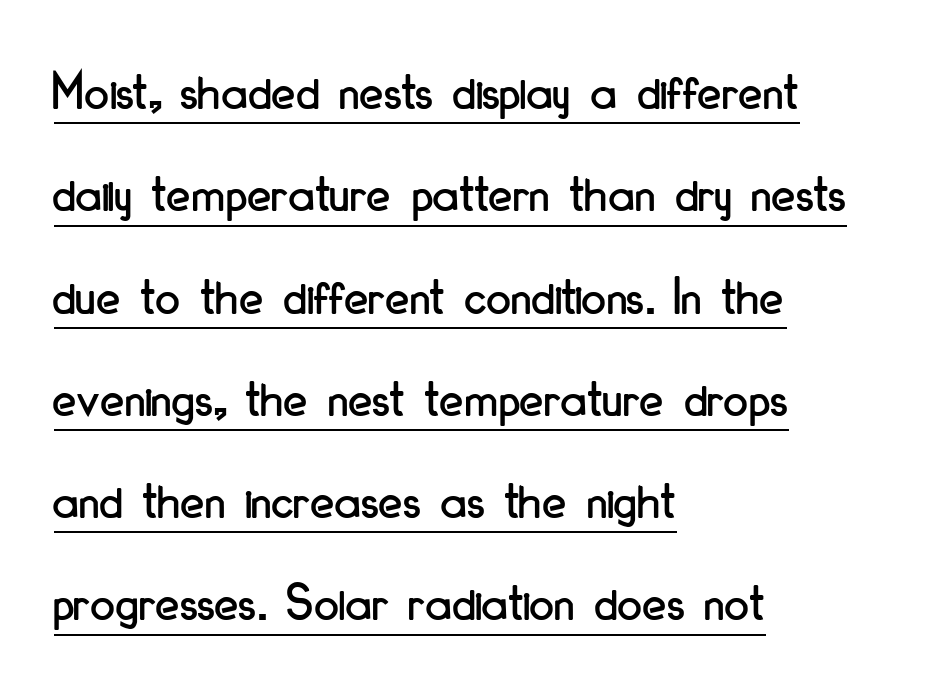
Q: Is the text italic (slanted)? A: No, it is upright.
Q: Is the typeface a serif or a sans-serif typeface? A: Sans-serif.
Q: Is the text underlined? A: Yes.
Q: How is the paragraph aligned? A: Left-aligned.
Q: Is the spacing between letters normal or unusually wide? A: Normal.
Q: Width (condensed, normal, or wide)? A: Condensed.
Q: Stroke contrast? A: Low.
Q: x-height? A: Small.
Q: Monospaced? A: No.
